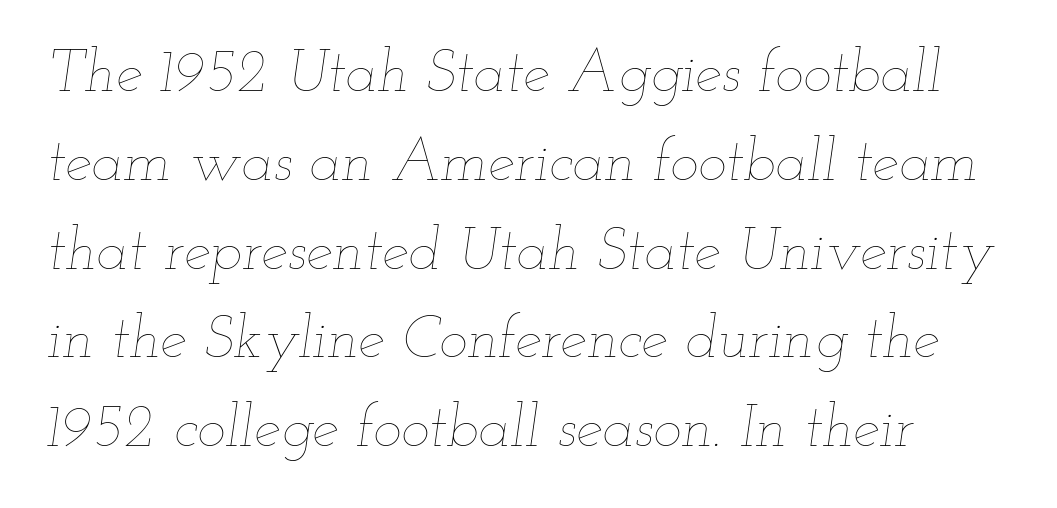
Q: Is the text bold? A: No.
Q: Is the text italic (slanted)? A: Yes, it leans right by about 12 degrees.
Q: Is the text underlined? A: No.
Q: How is the paragraph aligned? A: Left-aligned.
Q: Is the spacing between letters normal or unusually wide? A: Normal.
Q: Is the spacing between lines tight, normal or loose? A: Normal.
Q: Width (condensed, normal, or wide)? A: Wide.
Q: Stroke contrast? A: Low.
Q: x-height? A: Small.
Q: Monospaced? A: No.
